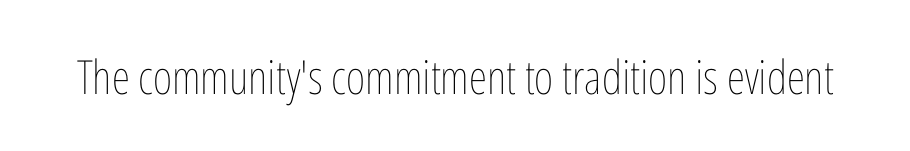
Underlining? Definitely not there. When letters stand straight like this, we call the style roman or upright. These glyphs show unthickened strokes, regular width or finer. Short note: letters normally spaced.
